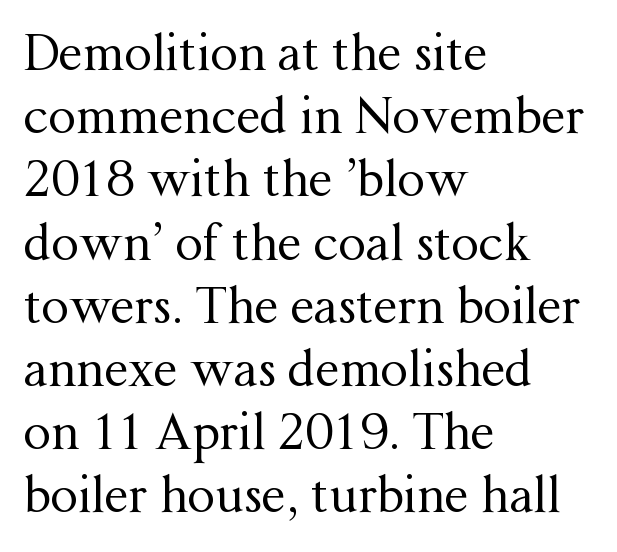
Q: Is the text bold? A: No.
Q: Is the text italic (slanted)? A: No, it is upright.
Q: Is the typeface a serif or a sans-serif typeface? A: Serif.
Q: Is the text underlined? A: No.
Q: How is the paragraph aligned? A: Left-aligned.
Q: Is the spacing between letters normal or unusually wide? A: Normal.
Q: Is the spacing between lines tight, normal or loose? A: Normal.
Q: Width (condensed, normal, or wide)? A: Normal.
Q: Stroke contrast? A: Medium.
Q: x-height? A: Medium.
Q: Monospaced? A: No.
